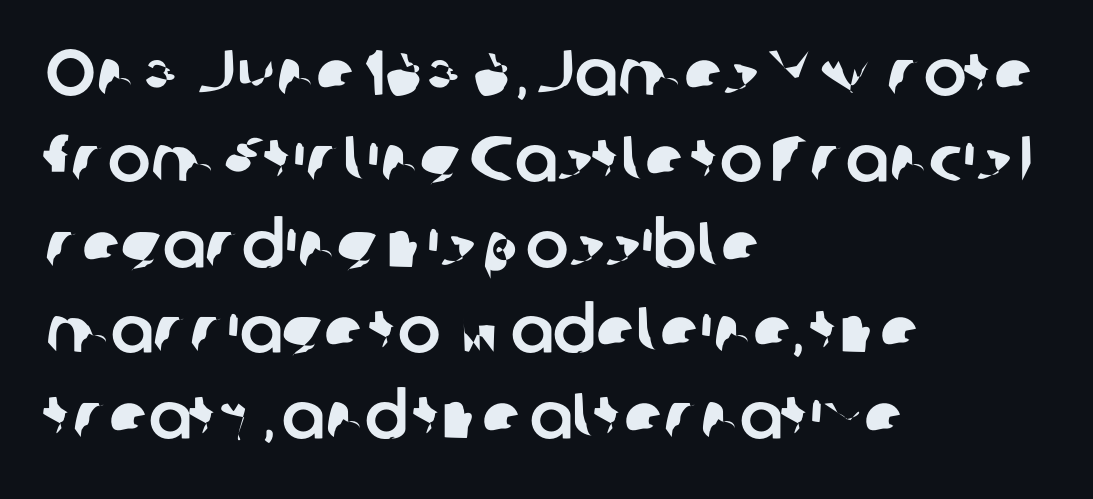
Q: Is the typeface a serif or a sans-serif typeface? A: Sans-serif.
Q: Is the text underlined? A: No.
Q: How is the paragraph aligned? A: Left-aligned.
Q: Is the spacing between letters normal or unusually wide? A: Normal.
Q: Is the spacing between lines tight, normal or loose? A: Normal.
Q: Width (condensed, normal, or wide)? A: Normal.
Q: Stroke contrast? A: Low.
Q: x-height? A: Medium.
Q: Monospaced? A: No.
